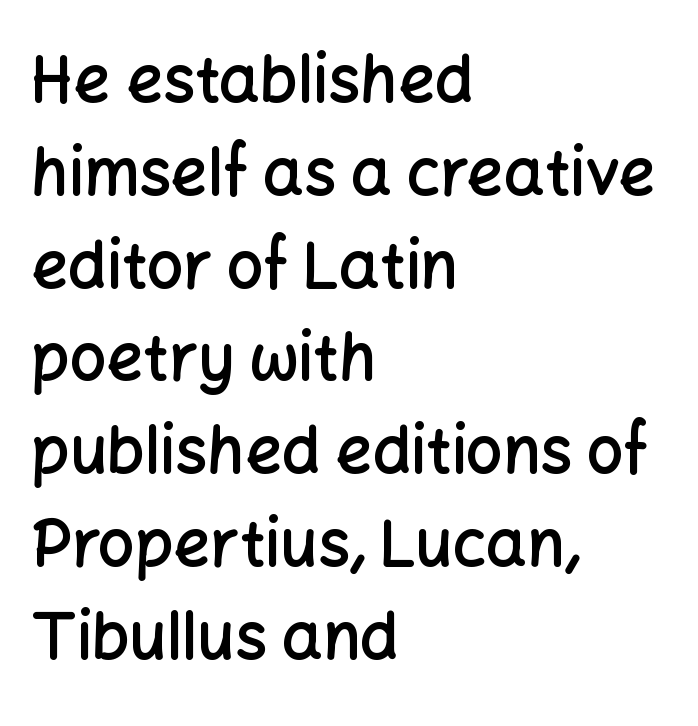
Q: Is the text bold? A: Semi-bold.
Q: Is the text italic (slanted)? A: No, it is upright.
Q: Is the typeface a serif or a sans-serif typeface? A: Sans-serif.
Q: Is the text underlined? A: No.
Q: How is the paragraph aligned? A: Left-aligned.
Q: Is the spacing between letters normal or unusually wide? A: Normal.
Q: Is the spacing between lines tight, normal or loose? A: Normal.
Q: Width (condensed, normal, or wide)? A: Normal.
Q: Stroke contrast? A: Low.
Q: x-height? A: Medium.
Q: Monospaced? A: No.
